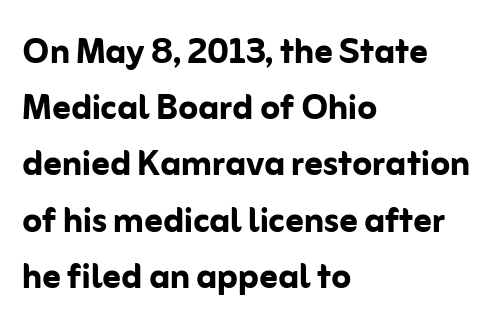
{"serif": "no", "italic": "no", "bold": "yes", "weight": "semibold", "width": "normal", "stroke_contrast": "low", "x_height": "medium", "monospaced": "no", "underline": "no", "align": "left", "line_spacing": "normal", "line_spacing_ratio": 1.25, "letter_spacing": "normal", "letter_spacing_em": 0.0, "glyph_px": 45}
